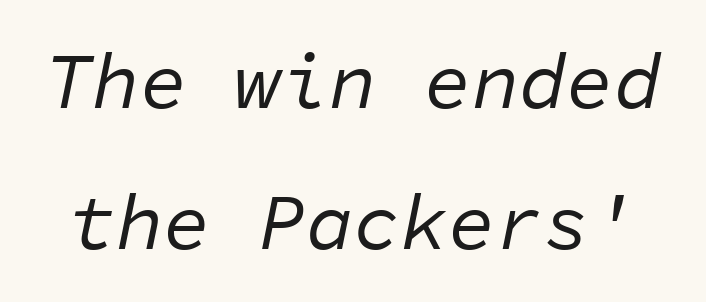
{"italic": "yes", "lean": "right", "slant_degrees": 11, "bold": "no", "weight": "regular", "width": "normal", "stroke_contrast": "low", "x_height": "medium", "monospaced": "yes", "underline": "no", "line_spacing_ratio": 1.79, "letter_spacing": "normal", "letter_spacing_em": 0.0, "glyph_px": 79}
